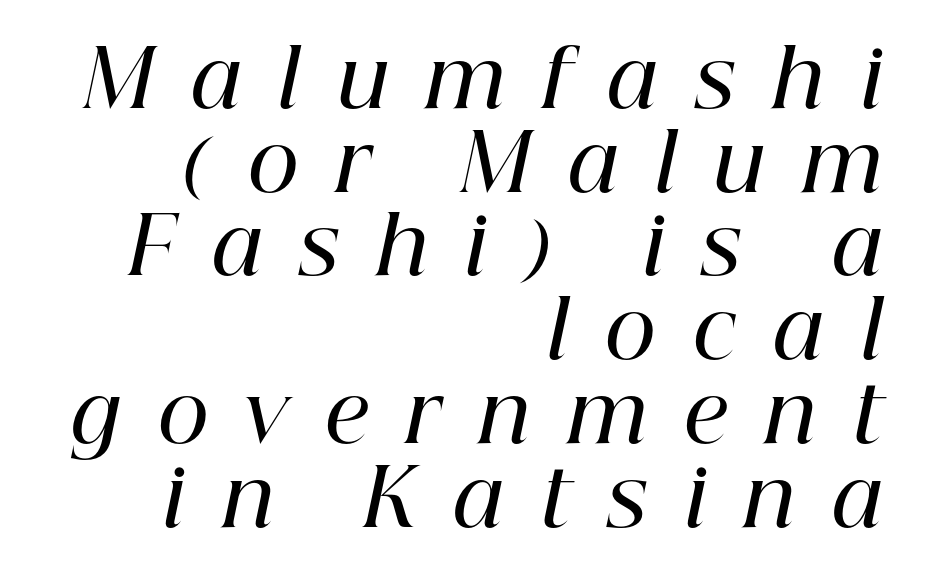
{"serif": "yes", "italic": "yes", "lean": "right", "slant_degrees": 12, "bold": "semi", "weight": "semibold", "width": "normal", "stroke_contrast": "high", "x_height": "medium", "monospaced": "no", "underline": "no", "align": "right", "line_spacing": "tight", "line_spacing_ratio": 1.06, "letter_spacing": "wide", "letter_spacing_em": 0.47, "glyph_px": 79}
